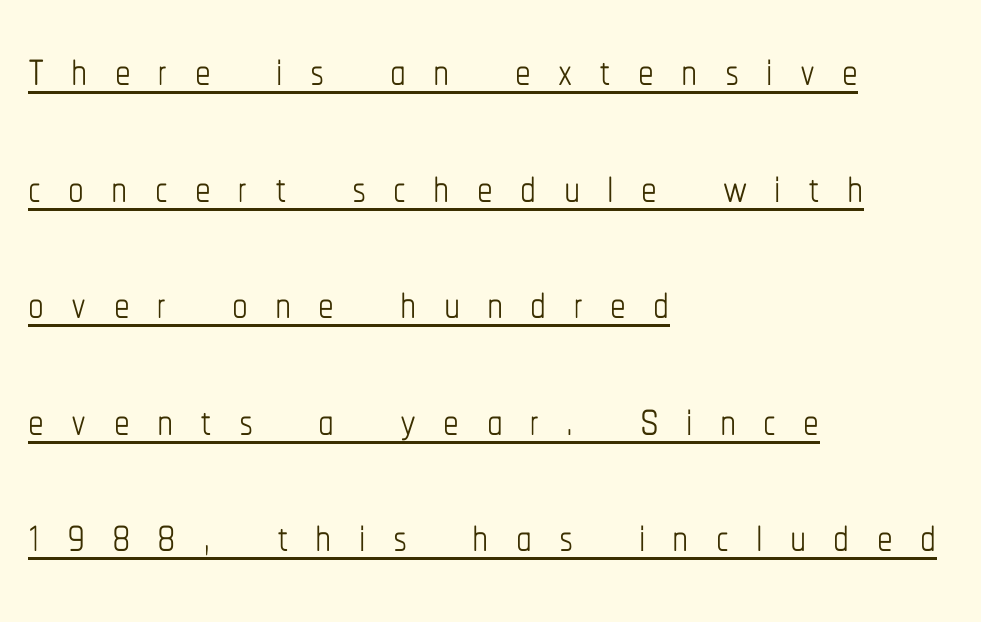
The passage is arranged the way most books set body copy — flush left. You could not count columns in this text — the font is proportionally spaced. In terms of letterspacing, this is a distinctly airy, spread setting. Compared with a typical body face, this is equally light or lighter still. A rule runs beneath these lines of type.
